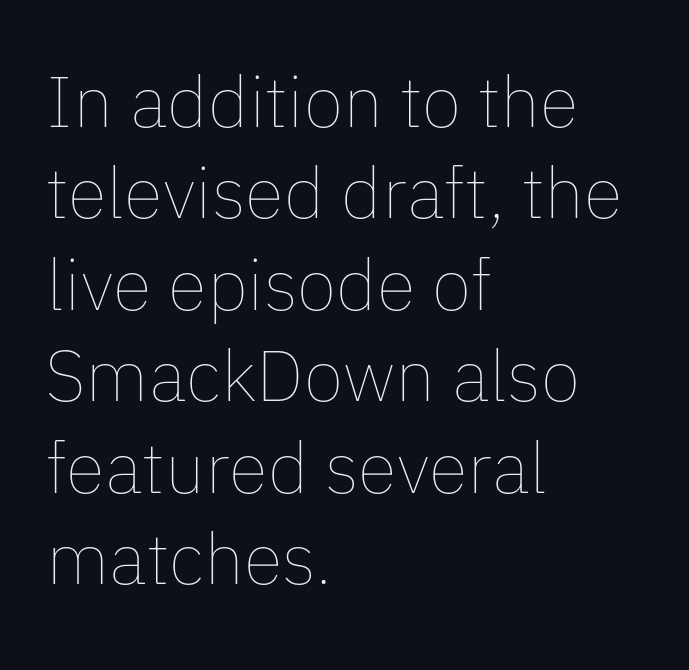
Is the stroke heavy? The answer is a plain regular-or-lighter. The area under the type is left untouched. Students, note that the glyphs here touch the page at normal intervals. Every row of glyphs begins at an identical x-position on the left. Spacing verdict: proportional, widths tailored to each character.
